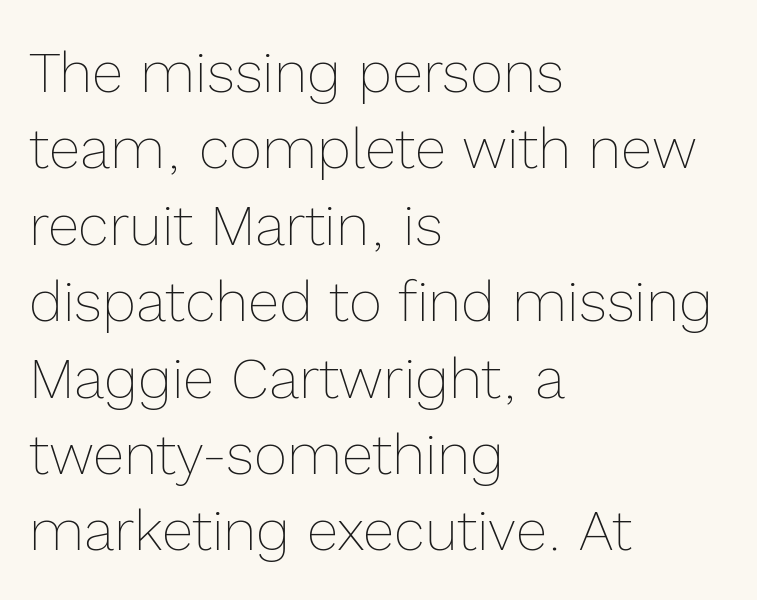
{"italic": "no", "bold": "no", "weight": "thin", "width": "normal", "x_height": "medium", "monospaced": "no", "underline": "no", "align": "left", "line_spacing": "normal", "line_spacing_ratio": 1.34, "letter_spacing": "normal", "letter_spacing_em": 0.0, "glyph_px": 57}
